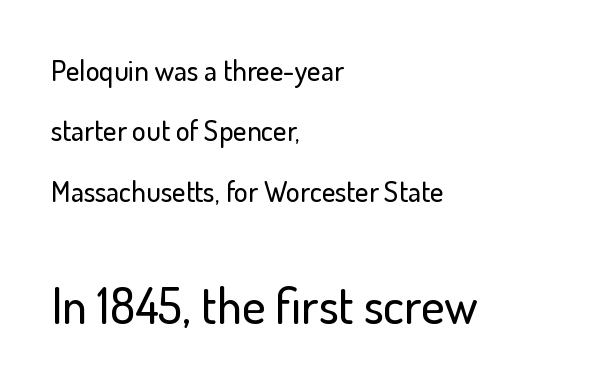
{"serif": "no", "italic": "no", "width": "normal", "stroke_contrast": "low", "x_height": "small", "monospaced": "no", "underline": "no", "align": "left", "line_spacing": "loose", "line_spacing_ratio": 2.08, "letter_spacing": "normal", "letter_spacing_em": 0.0, "larger_block": "second", "size_ratio": 1.72, "glyph_px": 50}
